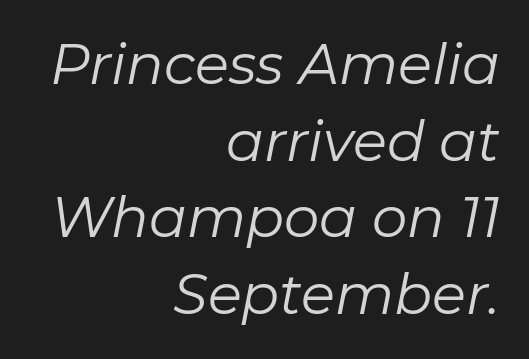
The image shows 56 px regular-weight type, italic (leaning right); set right-aligned, normal line spacing (1.37x), normal letter spacing, not underlined; low stroke contrast and a medium x-height.
